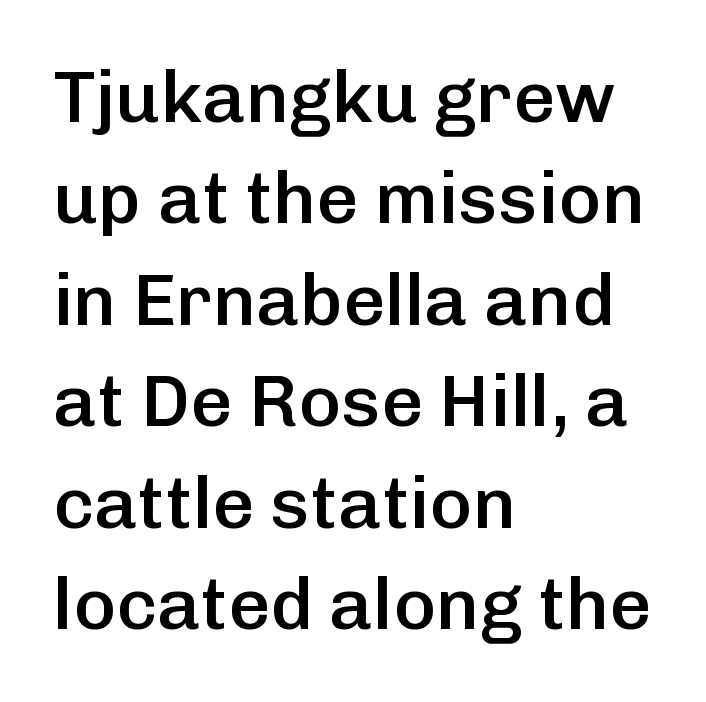
{"serif": "no", "italic": "no", "bold": "semi", "weight": "semibold", "width": "normal", "stroke_contrast": "low", "x_height": "medium", "monospaced": "no", "underline": "no", "align": "left", "line_spacing": "normal", "line_spacing_ratio": 1.39, "letter_spacing": "normal", "letter_spacing_em": 0.0, "glyph_px": 73}
